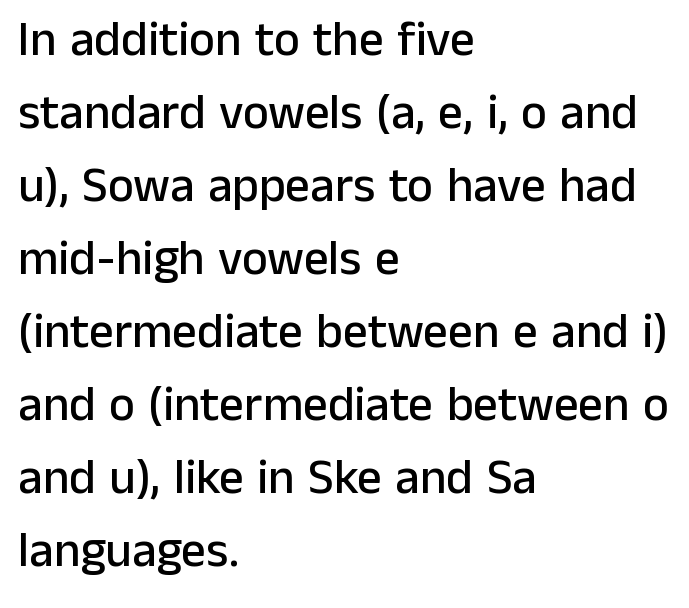
Q: Is the text italic (slanted)? A: No, it is upright.
Q: Is the typeface a serif or a sans-serif typeface? A: Sans-serif.
Q: Is the text underlined? A: No.
Q: How is the paragraph aligned? A: Left-aligned.
Q: Is the spacing between letters normal or unusually wide? A: Normal.
Q: Is the spacing between lines tight, normal or loose? A: Normal.
Q: Width (condensed, normal, or wide)? A: Normal.
Q: Stroke contrast? A: Low.
Q: x-height? A: Medium.
Q: Monospaced? A: No.
